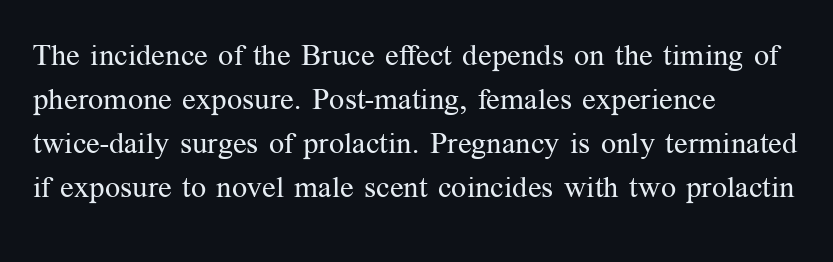
The image shows 30 px regular-weight serif type, upright; set left-aligned, normal line spacing (1.47x), normal letter spacing, not underlined; medium stroke contrast and a medium x-height.
